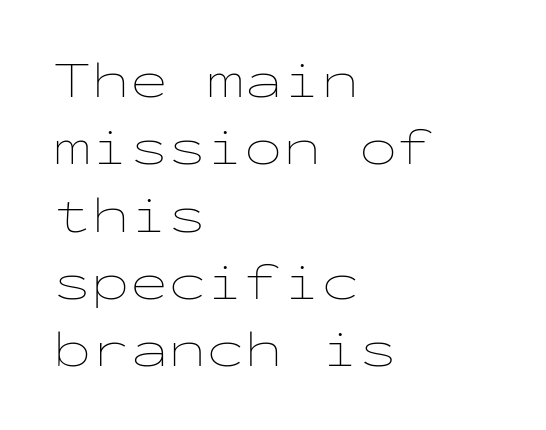
Inter-character spacing is left at the font's built-in metrics. Normally led — the rows are evenly, conventionally spaced. Monospaced: the letters line up in strict vertical columns. The letters stand upright; this is a roman face. Summary of weight: not heavy and not bold.
